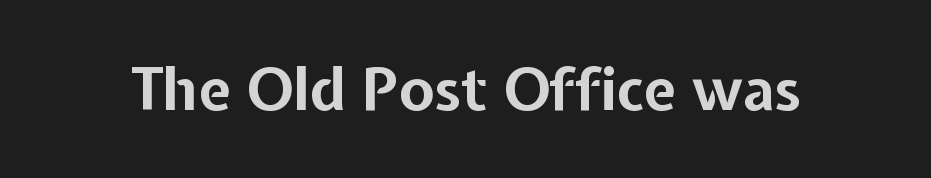
The image shows 59 px bold sans-serif type, upright; set normal letter spacing, not underlined; low stroke contrast and a medium x-height.
